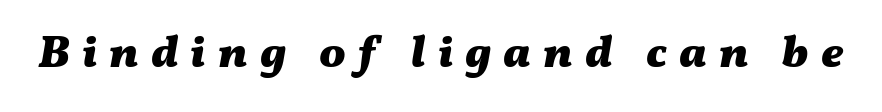
The image shows 44 px heavy, wide type, italic (leaning right); set unusually wide letter spacing (+0.28 em), not underlined; medium stroke contrast and a medium x-height.
